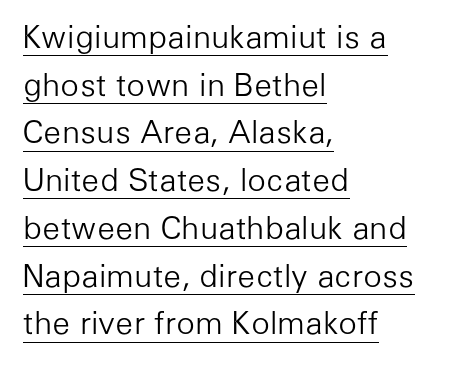
Q: Is the text bold? A: No.
Q: Is the text italic (slanted)? A: No, it is upright.
Q: Is the typeface a serif or a sans-serif typeface? A: Sans-serif.
Q: Is the text underlined? A: Yes.
Q: How is the paragraph aligned? A: Left-aligned.
Q: Is the spacing between letters normal or unusually wide? A: Normal.
Q: Is the spacing between lines tight, normal or loose? A: Normal.
Q: Width (condensed, normal, or wide)? A: Normal.
Q: Stroke contrast? A: Low.
Q: x-height? A: Medium.
Q: Monospaced? A: No.
